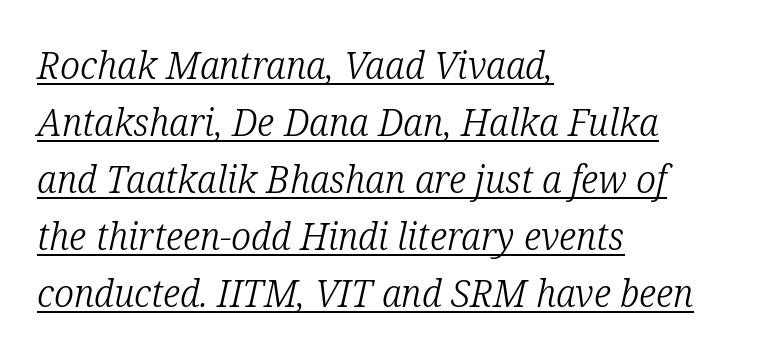
Q: Is the text bold? A: No.
Q: Is the text italic (slanted)? A: Yes, it leans right by about 12 degrees.
Q: Is the typeface a serif or a sans-serif typeface? A: Serif.
Q: Is the text underlined? A: Yes.
Q: How is the paragraph aligned? A: Left-aligned.
Q: Is the spacing between letters normal or unusually wide? A: Normal.
Q: Is the spacing between lines tight, normal or loose? A: Normal.
Q: Width (condensed, normal, or wide)? A: Condensed.
Q: Stroke contrast? A: Low.
Q: x-height? A: Medium.
Q: Monospaced? A: No.
